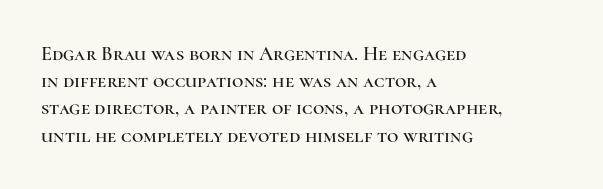
Q: Is the text italic (slanted)? A: No, it is upright.
Q: Is the text underlined? A: No.
Q: How is the paragraph aligned? A: Left-aligned.
Q: Is the spacing between letters normal or unusually wide? A: Normal.
Q: Is the spacing between lines tight, normal or loose? A: Normal.
